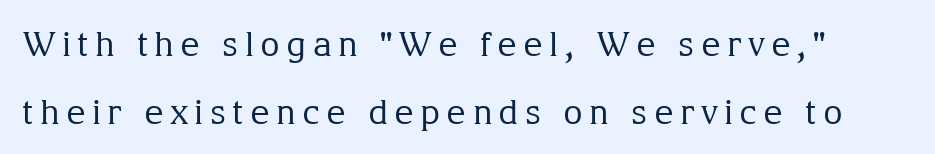
The image shows 34 px regular-weight serif type, upright; set loose line spacing (2.0x), not underlined; medium stroke contrast and a medium x-height.
